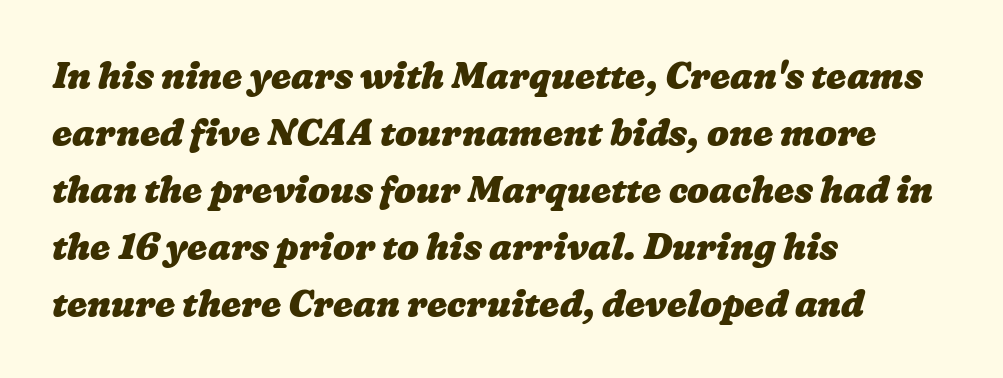
Q: Is the text bold? A: Yes.
Q: Is the text underlined? A: No.
Q: How is the paragraph aligned? A: Left-aligned.
Q: Is the spacing between letters normal or unusually wide? A: Normal.
Q: Is the spacing between lines tight, normal or loose? A: Normal.
Q: Width (condensed, normal, or wide)? A: Wide.
Q: Stroke contrast? A: Low.
Q: x-height? A: Medium.
Q: Monospaced? A: No.
